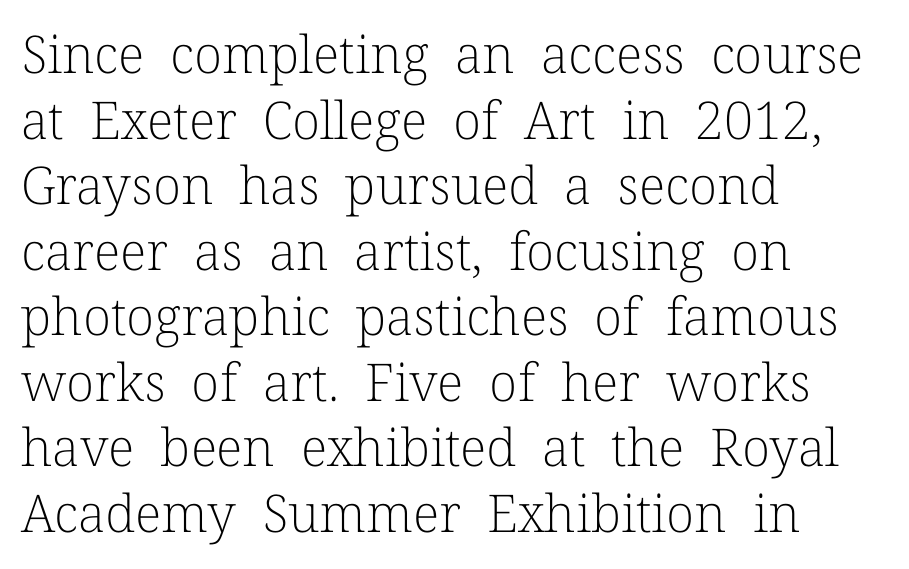
The face used here is rendered with its standard letterfit. The letters stand straight up with perfectly vertical stems. The rendering uses a moderate line-height, typical for paragraphs. Any mark beneath the type? The region is blank. The rendering uses natural spacing where letterforms have individual widths. Bold? No — there's no thickening of the strokes.
